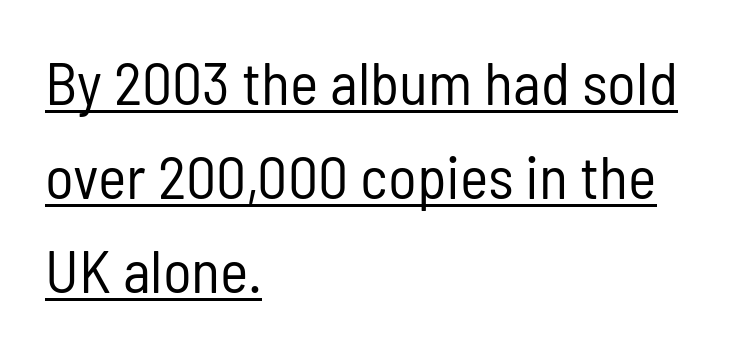
{"serif": "no", "italic": "no", "bold": "no", "weight": "regular", "width": "condensed", "stroke_contrast": "low", "x_height": "medium", "monospaced": "no", "underline": "yes", "align": "left", "line_spacing": "normal", "line_spacing_ratio": 1.57, "letter_spacing": "normal", "letter_spacing_em": 0.0, "glyph_px": 60}
